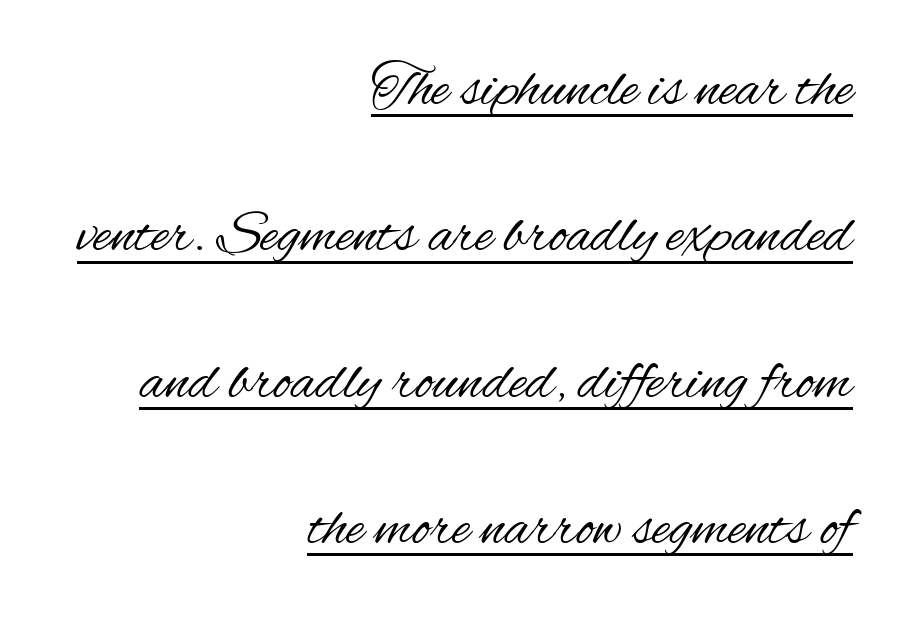
The image shows 60 px regular-weight, condensed sans-serif type; set right-aligned, loose line spacing (2.44x), normal letter spacing, underlined; medium stroke contrast and a small x-height.
